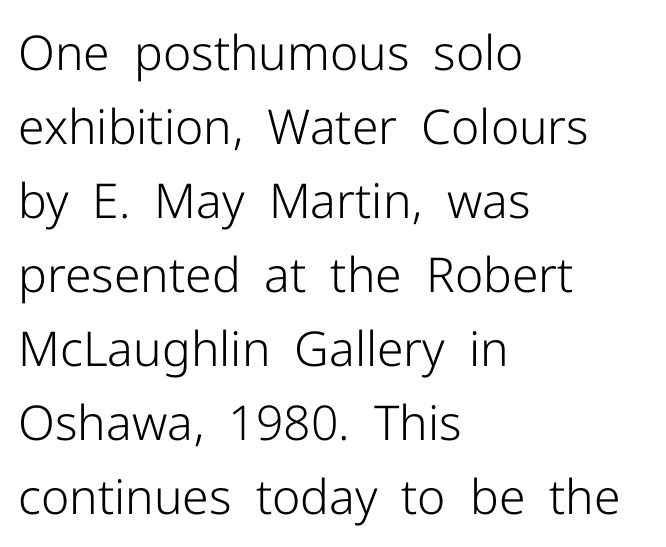
Reading down the column, the eye jumps a familiar distance to each next line. Are there feet on the stems? There aren't — it's a sans. In CSS terms this would be text-align: left. Think of a printed novel: that variable character pitch is what you see here. When letters stand straight like this, we call the style roman or upright.
